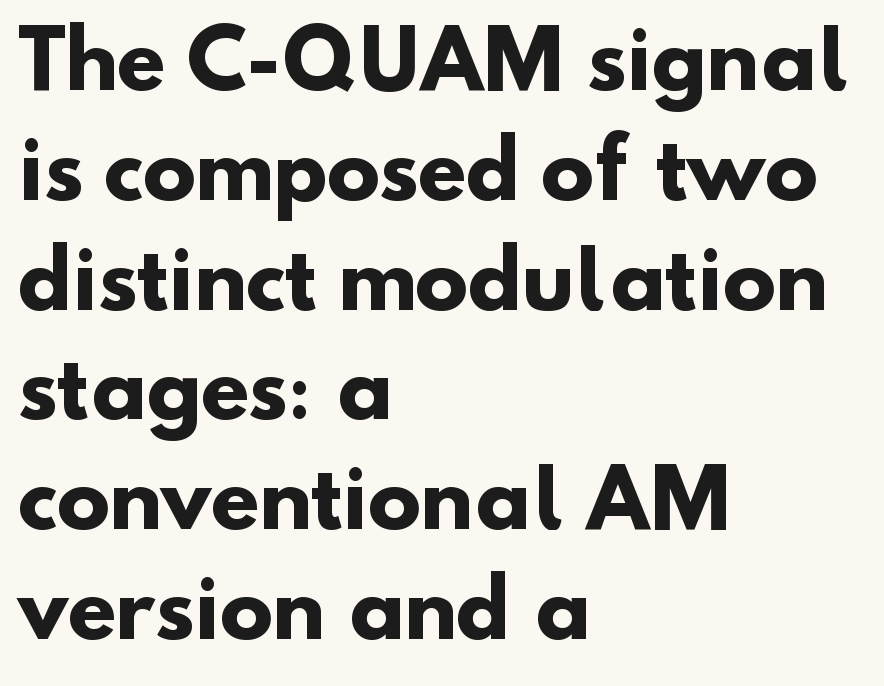
{"serif": "no", "bold": "yes", "weight": "heavy", "width": "normal", "stroke_contrast": "low", "x_height": "small", "monospaced": "no", "underline": "no", "align": "left", "line_spacing": "normal", "line_spacing_ratio": 1.39, "letter_spacing": "normal", "letter_spacing_em": 0.0, "glyph_px": 79}
